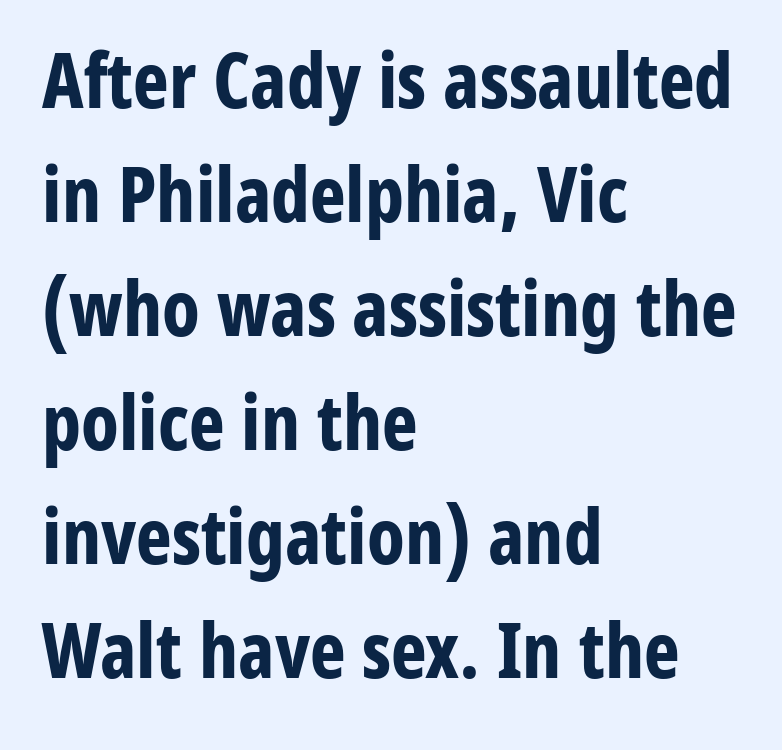
The image shows 76 px bold, condensed sans-serif type, upright; set left-aligned, normal line spacing (1.5x), normal letter spacing, not underlined; low stroke contrast and a medium x-height.
